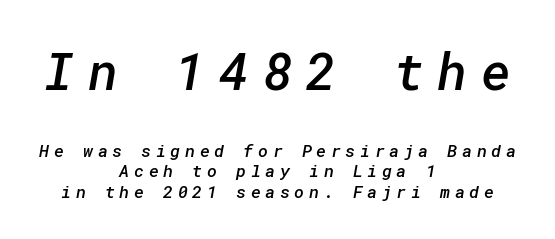
Scale decreases going downward across the two blocks. The face used here is rendered with a markedly widened letterfit. Beneath every word, the page is bare. The paragraph has two soft edges and a firm central axis. In terms of letterform style, serifs are entirely absent. Semibold letterforms, between regular and bold.
